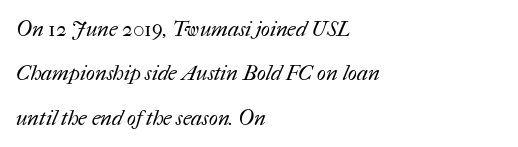
Q: Is the text bold? A: No.
Q: Is the text underlined? A: No.
Q: How is the paragraph aligned? A: Left-aligned.
Q: Is the spacing between letters normal or unusually wide? A: Normal.
Q: Is the spacing between lines tight, normal or loose? A: Loose.
